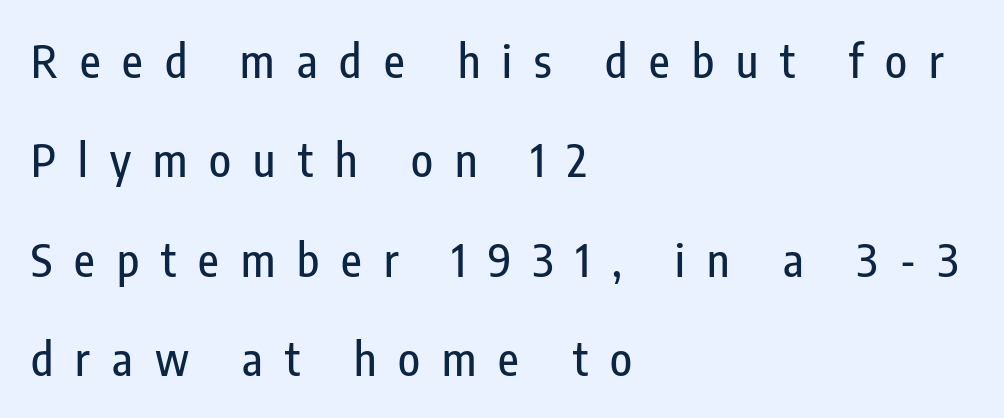
Horizontal bands of white between lines are thick stripes. Serifs: no, the terminals of the letterforms are clean. Tracking here is generous; glyphs stand well apart from one another. Every stem runs plumb, perpendicular to the baseline. A typesetter would call this proportional, since set widths differ per character. This sample is left-justified, so line endings fall wherever the words run out.
